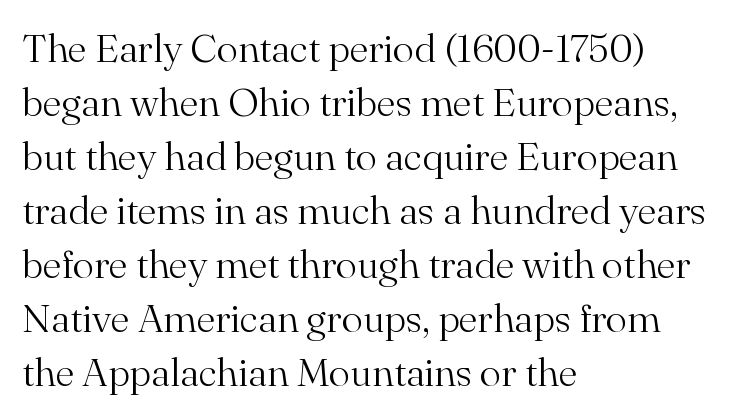
{"serif": "yes", "italic": "no", "bold": "no", "weight": "light", "width": "normal", "stroke_contrast": "medium", "x_height": "small", "monospaced": "no", "underline": "no", "align": "left", "line_spacing": "normal", "line_spacing_ratio": 1.35, "letter_spacing": "normal", "letter_spacing_em": 0.0, "glyph_px": 40}
